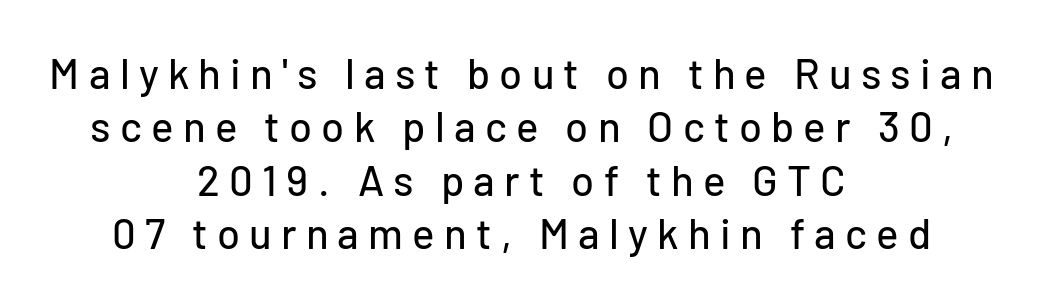
Q: Is the text italic (slanted)? A: No, it is upright.
Q: Is the typeface a serif or a sans-serif typeface? A: Sans-serif.
Q: Is the text underlined? A: No.
Q: How is the paragraph aligned? A: Centered.
Q: Is the spacing between letters normal or unusually wide? A: Unusually wide.
Q: Is the spacing between lines tight, normal or loose? A: Normal.
Q: Width (condensed, normal, or wide)? A: Normal.
Q: Stroke contrast? A: Low.
Q: x-height? A: Medium.
Q: Monospaced? A: No.
